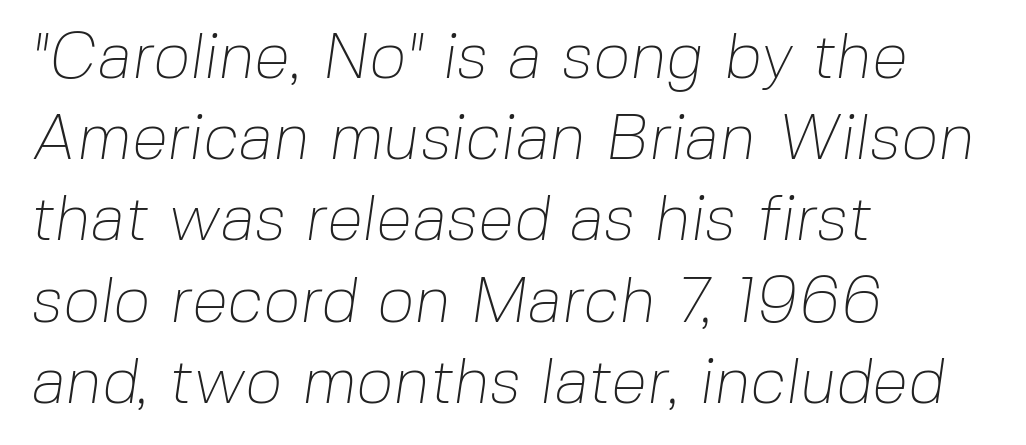
Q: Is the text bold? A: No.
Q: Is the typeface a serif or a sans-serif typeface? A: Sans-serif.
Q: Is the text underlined? A: No.
Q: How is the paragraph aligned? A: Left-aligned.
Q: Is the spacing between letters normal or unusually wide? A: Normal.
Q: Is the spacing between lines tight, normal or loose? A: Normal.
Q: Width (condensed, normal, or wide)? A: Normal.
Q: Stroke contrast? A: Low.
Q: x-height? A: Medium.
Q: Monospaced? A: No.
